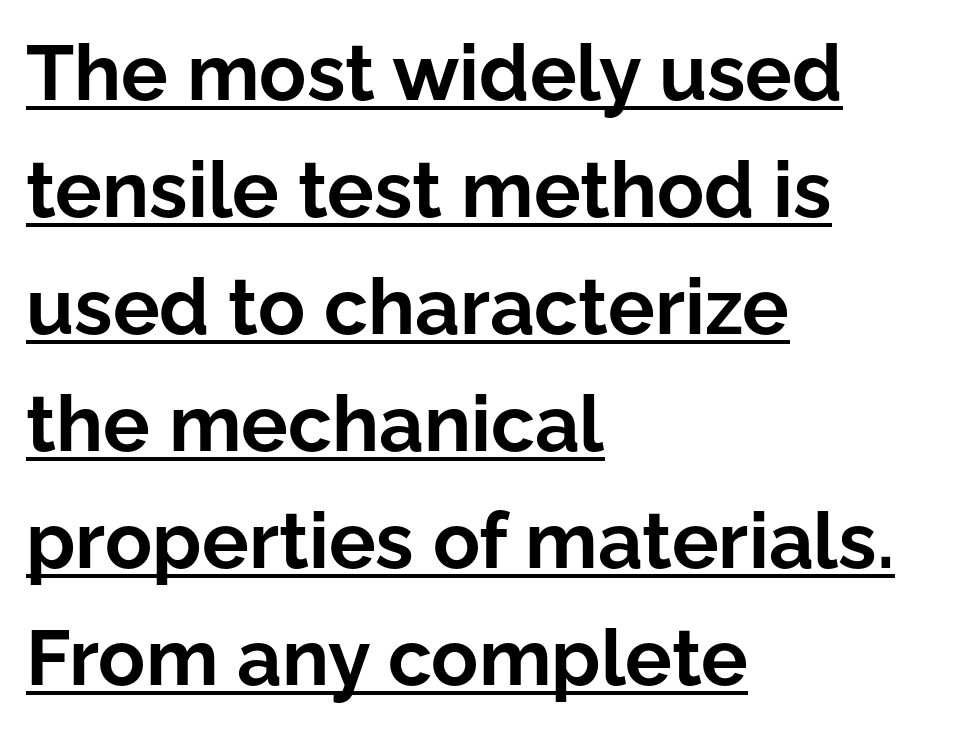
Q: Is the text bold? A: Yes.
Q: Is the text italic (slanted)? A: No, it is upright.
Q: Is the typeface a serif or a sans-serif typeface? A: Sans-serif.
Q: Is the text underlined? A: Yes.
Q: How is the paragraph aligned? A: Left-aligned.
Q: Is the spacing between letters normal or unusually wide? A: Normal.
Q: Is the spacing between lines tight, normal or loose? A: Normal.
Q: Width (condensed, normal, or wide)? A: Normal.
Q: Stroke contrast? A: Low.
Q: x-height? A: Medium.
Q: Monospaced? A: No.
